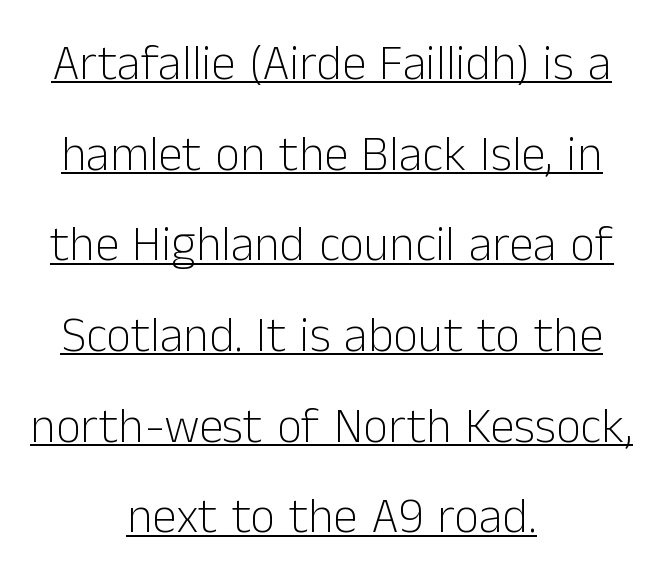
The image shows 49 px light sans-serif type, upright; set centered, line spacing 1.85x, normal letter spacing, underlined; low stroke contrast and a medium x-height.
